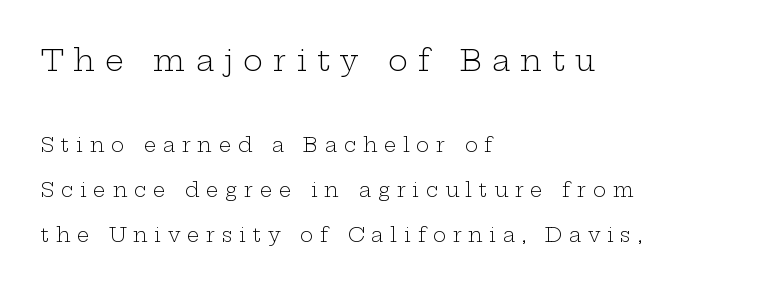
Q: Is the text bold? A: No.
Q: Is the text italic (slanted)? A: No, it is upright.
Q: Is the typeface a serif or a sans-serif typeface? A: Serif.
Q: Is the text underlined? A: No.
Q: How is the paragraph aligned? A: Left-aligned.
Q: Is the spacing between letters normal or unusually wide? A: Unusually wide.
Q: Is the spacing between lines tight, normal or loose? A: Loose.
Q: Which block of text is set in a larger size, the first (top) or the second (bottom)? A: The first (top) one.
Q: Width (condensed, normal, or wide)? A: Wide.
Q: Stroke contrast? A: Low.
Q: x-height? A: Medium.
Q: Monospaced? A: No.
